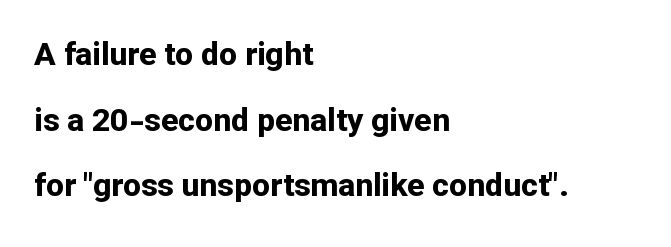
The image shows 32 px bold sans-serif type, upright; set left-aligned, loose line spacing (2.05x), normal letter spacing, not underlined; low stroke contrast and a medium x-height.
